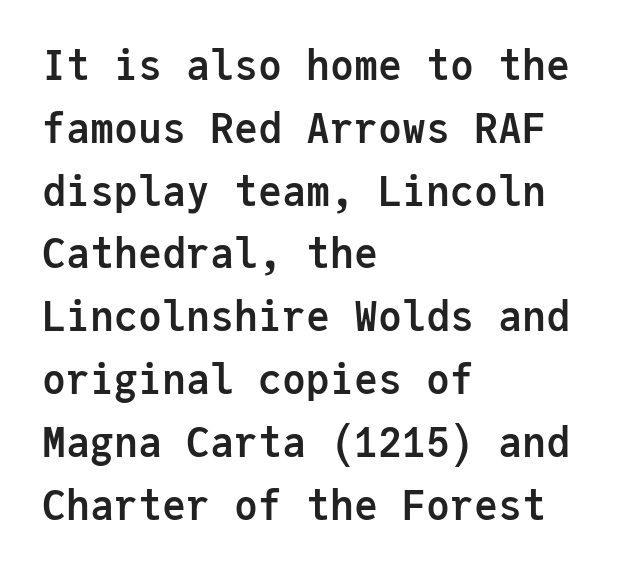
Q: Is the text bold? A: Yes.
Q: Is the text italic (slanted)? A: No, it is upright.
Q: Is the typeface a serif or a sans-serif typeface? A: Sans-serif.
Q: Is the text underlined? A: No.
Q: How is the paragraph aligned? A: Left-aligned.
Q: Is the spacing between letters normal or unusually wide? A: Normal.
Q: Is the spacing between lines tight, normal or loose? A: Normal.
Q: Width (condensed, normal, or wide)? A: Normal.
Q: Stroke contrast? A: Low.
Q: x-height? A: Medium.
Q: Monospaced? A: Yes.
